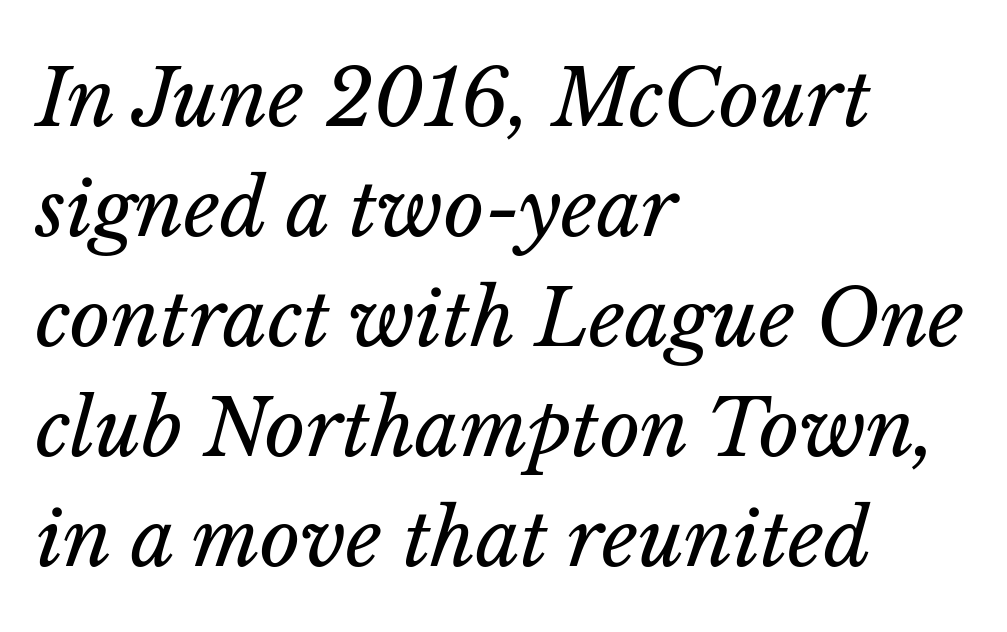
The image shows 78 px regular-weight type, italic (leaning right); set left-aligned, normal line spacing (1.41x), normal letter spacing, not underlined; low stroke contrast and a medium x-height.
